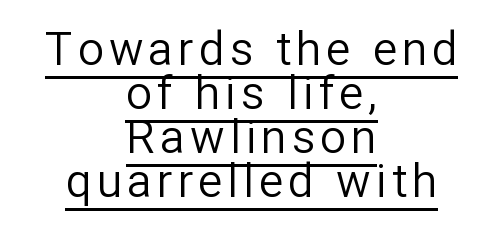
Q: Is the text bold? A: No.
Q: Is the text italic (slanted)? A: No, it is upright.
Q: Is the typeface a serif or a sans-serif typeface? A: Sans-serif.
Q: Is the text underlined? A: Yes.
Q: How is the paragraph aligned? A: Centered.
Q: Is the spacing between lines tight, normal or loose? A: Tight.
Q: Width (condensed, normal, or wide)? A: Normal.
Q: Stroke contrast? A: Low.
Q: x-height? A: Medium.
Q: Monospaced? A: No.
